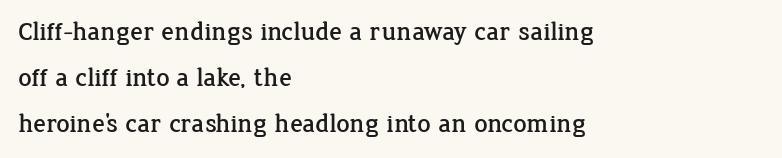
{"italic": "no", "underline": "no", "align": "left", "line_spacing_ratio": 1.77, "letter_spacing": "normal", "letter_spacing_em": 0.0, "glyph_px": 26}
